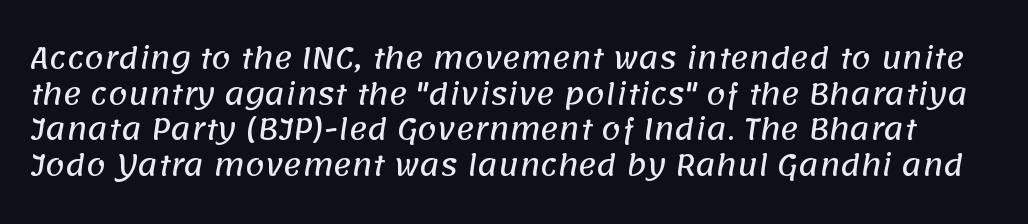
The image shows 28 px sans-serif type; set normal line spacing (1.27x), normal letter spacing, not underlined; low stroke contrast and a large x-height.
